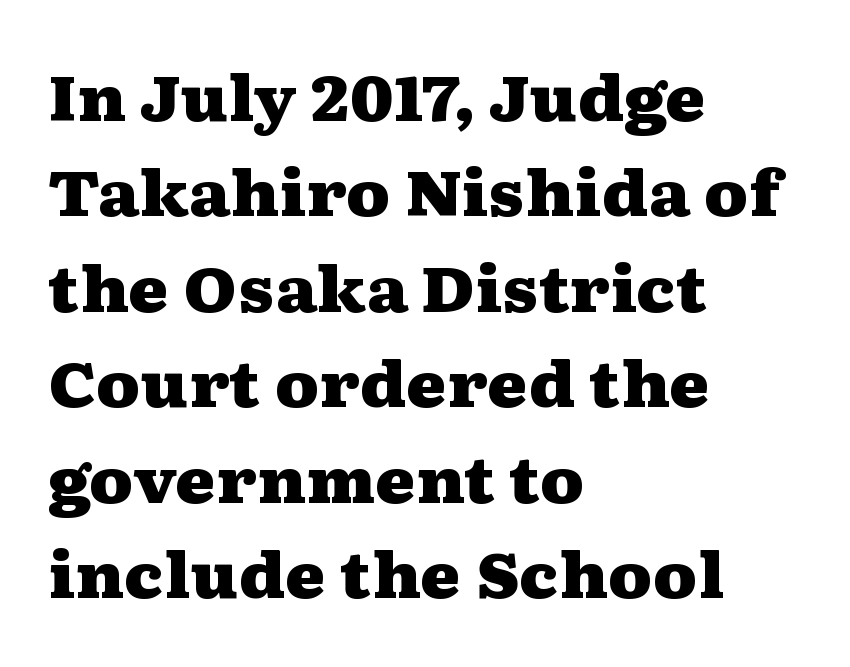
The image shows 62 px heavy, wide serif type, upright; set left-aligned, normal line spacing (1.54x), normal letter spacing, not underlined; medium stroke contrast and a medium x-height.
